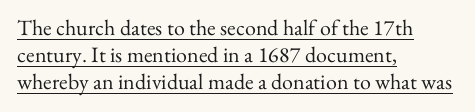
The image shows 22 px text type, upright; set left-aligned, line spacing 1.23x, normal letter spacing, underlined.
